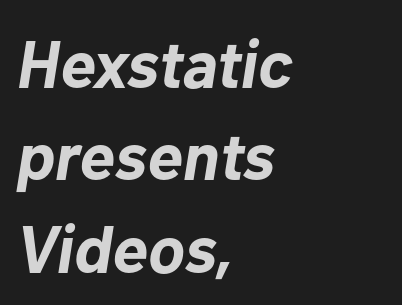
{"italic": "yes", "lean": "right", "slant_degrees": 10, "bold": "yes", "weight": "bold", "width": "normal", "stroke_contrast": "low", "x_height": "medium", "monospaced": "no", "underline": "no", "align": "left", "line_spacing": "normal", "line_spacing_ratio": 1.38, "letter_spacing": "normal", "letter_spacing_em": 0.0, "glyph_px": 67}
